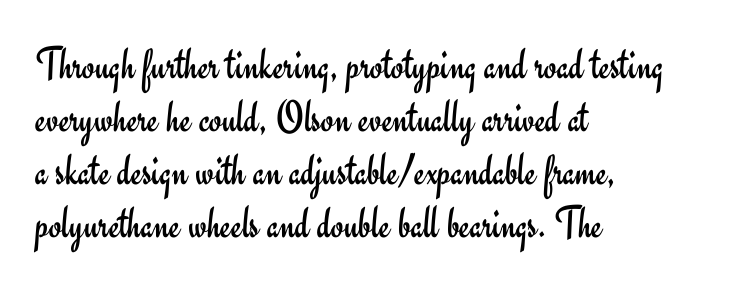
Q: Is the text bold? A: No.
Q: Is the text italic (slanted)? A: Yes.
Q: Is the typeface a serif or a sans-serif typeface? A: Sans-serif.
Q: Is the text underlined? A: No.
Q: How is the paragraph aligned? A: Left-aligned.
Q: Is the spacing between letters normal or unusually wide? A: Normal.
Q: Is the spacing between lines tight, normal or loose? A: Tight.
Q: Width (condensed, normal, or wide)? A: Normal.
Q: Stroke contrast? A: Low.
Q: x-height? A: Small.
Q: Monospaced? A: No.
